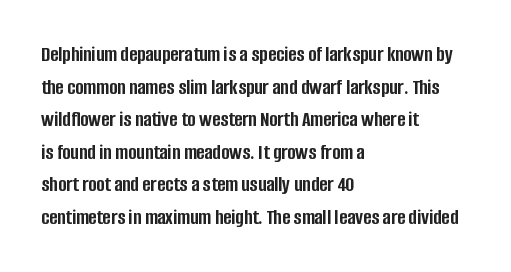
The image shows 22 px bold type, upright; set left-aligned, normal line spacing (1.48x), normal letter spacing, not underlined.
